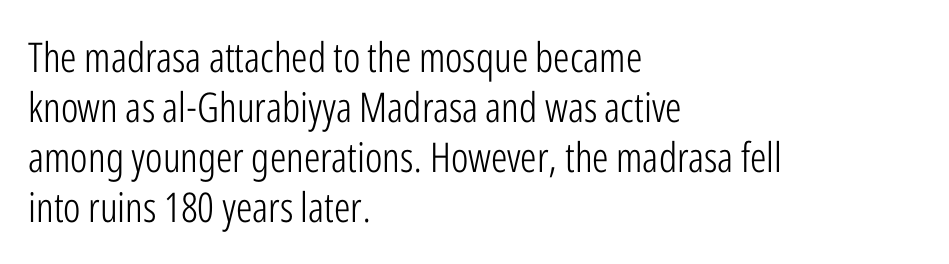
{"serif": "no", "italic": "no", "bold": "no", "weight": "light", "width": "condensed", "stroke_contrast": "low", "x_height": "medium", "monospaced": "no", "underline": "no", "align": "left", "line_spacing_ratio": 1.22, "letter_spacing": "normal", "letter_spacing_em": 0.0, "glyph_px": 41}
